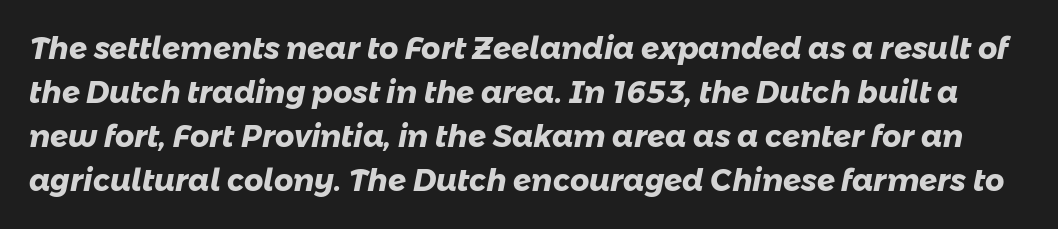
A clean baseline with only descenders dipping below it. The glyphs have the mass of a bold cut. Between one letter and the next there's only the usual sliver of space. Unlike a traditional serif, this face leaves its strokes unadorned. The passage shown is typed in a proportional face where columns would drift. The space between consecutive lines is moderate.
